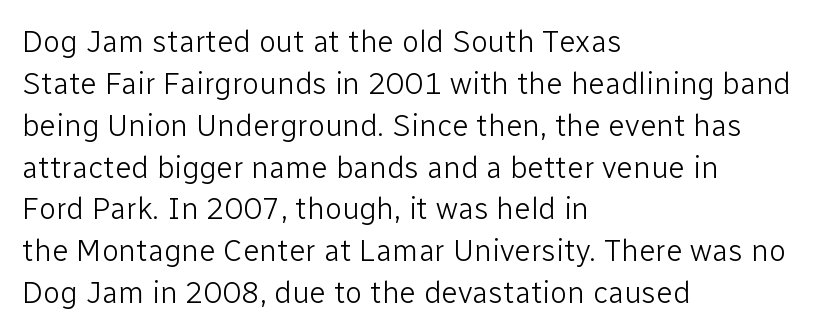
Q: Is the text bold? A: No.
Q: Is the text italic (slanted)? A: No, it is upright.
Q: Is the typeface a serif or a sans-serif typeface? A: Sans-serif.
Q: Is the text underlined? A: No.
Q: How is the paragraph aligned? A: Left-aligned.
Q: Is the spacing between letters normal or unusually wide? A: Normal.
Q: Is the spacing between lines tight, normal or loose? A: Normal.
Q: Width (condensed, normal, or wide)? A: Normal.
Q: Stroke contrast? A: Low.
Q: x-height? A: Medium.
Q: Monospaced? A: No.
